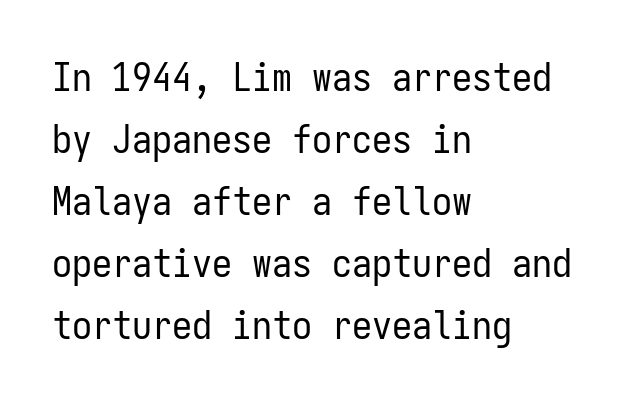
Q: Is the text bold? A: No.
Q: Is the text italic (slanted)? A: No, it is upright.
Q: Is the typeface a serif or a sans-serif typeface? A: Sans-serif.
Q: Is the text underlined? A: No.
Q: How is the paragraph aligned? A: Left-aligned.
Q: Is the spacing between letters normal or unusually wide? A: Normal.
Q: Is the spacing between lines tight, normal or loose? A: Normal.
Q: Width (condensed, normal, or wide)? A: Condensed.
Q: Stroke contrast? A: Low.
Q: x-height? A: Medium.
Q: Monospaced? A: Yes.
